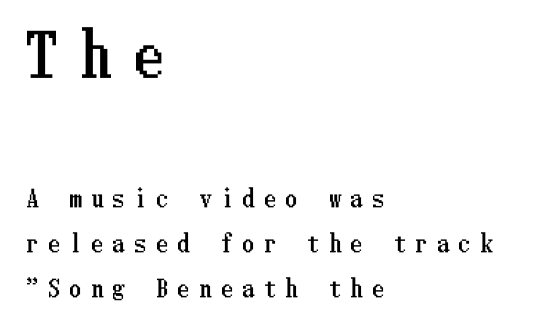
Line starts are locked; line ends wander. Tracking here is generous; glyphs stand well apart from one another. A bare baseline throughout the passage. Posture: vertical.
